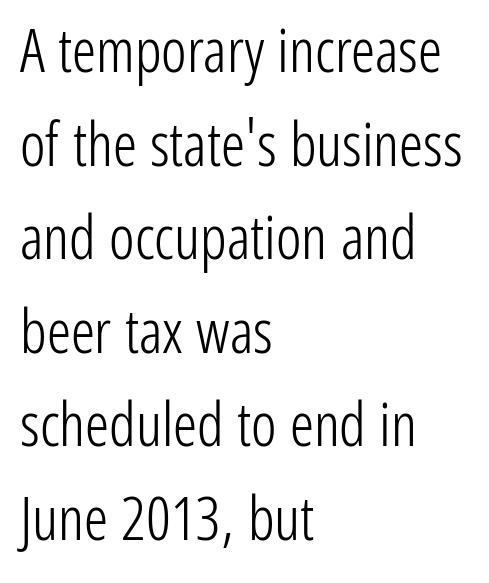
A quiet, ordinary-to-light weight characterises the typeface. The passage shown is typed in a proportional face where columns would drift. The foot of each line stays bare and open. Typographically, this falls in the sans-serif category. Between one letter and the next there's only the usual sliver of space. A student would call this left alignment; a typographer would say flush left, rag right.
